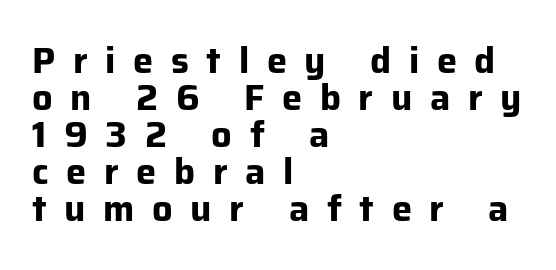
Q: Is the text bold? A: Yes.
Q: Is the text italic (slanted)? A: No, it is upright.
Q: Is the typeface a serif or a sans-serif typeface? A: Sans-serif.
Q: Is the text underlined? A: No.
Q: How is the paragraph aligned? A: Left-aligned.
Q: Is the spacing between letters normal or unusually wide? A: Unusually wide.
Q: Is the spacing between lines tight, normal or loose? A: Tight.
Q: Width (condensed, normal, or wide)? A: Normal.
Q: Stroke contrast? A: Low.
Q: x-height? A: Medium.
Q: Monospaced? A: No.
